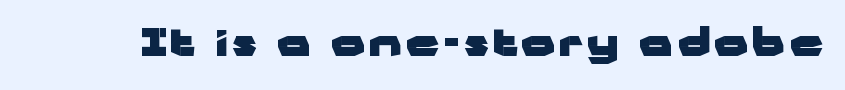
Note the varied advance widths — an 'i' is clearly narrower than an 'm'. This is sans-serif lettering, the kind often seen on screens and signage. Quick note: underline off. Italic: no, the glyphs are upright roman. The typesetting leans heavy: a genuine bold.
